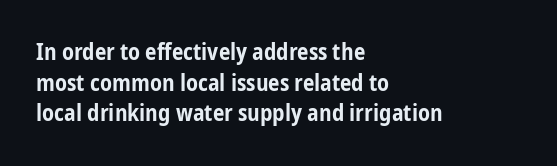
Q: Is the text bold? A: Yes.
Q: Is the text italic (slanted)? A: No, it is upright.
Q: Is the text underlined? A: No.
Q: How is the paragraph aligned? A: Left-aligned.
Q: Is the spacing between letters normal or unusually wide? A: Normal.
Q: Is the spacing between lines tight, normal or loose? A: Normal.
